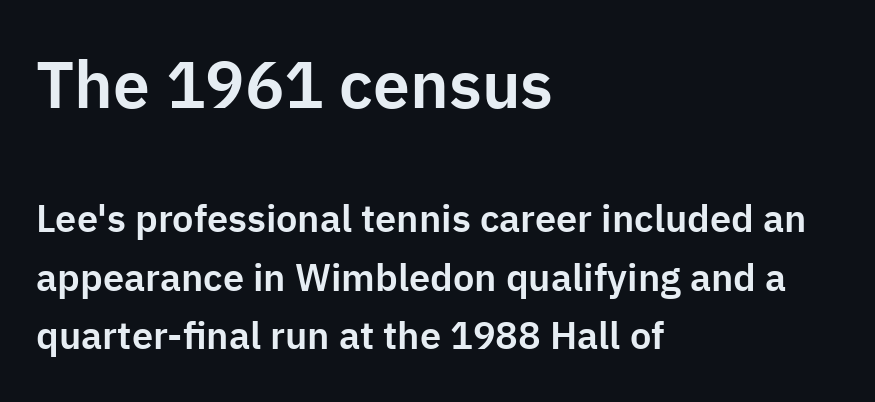
A typesetter would mark this as roman, not italic. The string is rendered with underlining switched off. The font family rendered here belongs to the sans-serif group. The first block has been scaled up relative to the second.
